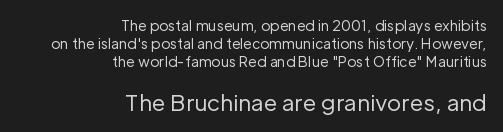
Inter-character spacing is left at the font's built-in metrics. Baseline-to-baseline distance is the conventional proportion of letter height. Each stroke keeps to a modest, everyday thickness or less. Small over large — that's the arrangement of the two blocks here. Check under the words: just untouched page.
